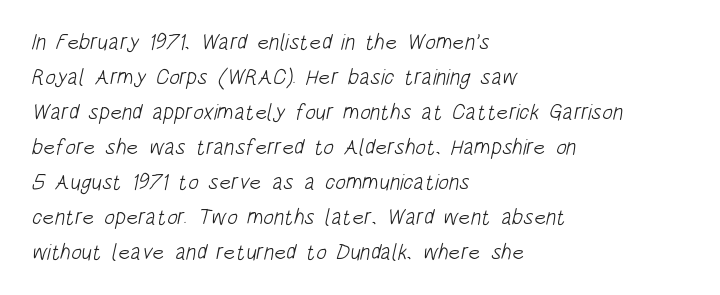
The image shows 22 px text type; set left-aligned, normal line spacing (1.59x), normal letter spacing, not underlined.
